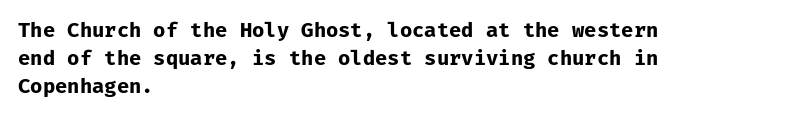
Q: Is the text bold? A: Yes.
Q: Is the text italic (slanted)? A: No, it is upright.
Q: Is the text underlined? A: No.
Q: How is the paragraph aligned? A: Left-aligned.
Q: Is the spacing between letters normal or unusually wide? A: Normal.
Q: Is the spacing between lines tight, normal or loose? A: Normal.
